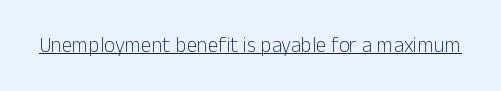
The image shows 21 px text type, upright; set normal letter spacing, underlined.
